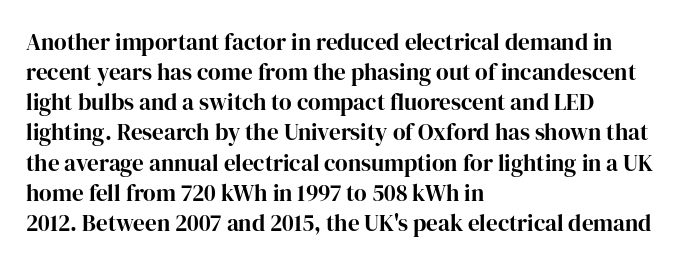
{"italic": "no", "bold": "yes", "underline": "no", "align": "left", "line_spacing": "normal", "line_spacing_ratio": 1.31, "letter_spacing": "normal", "letter_spacing_em": 0.0, "glyph_px": 23}
